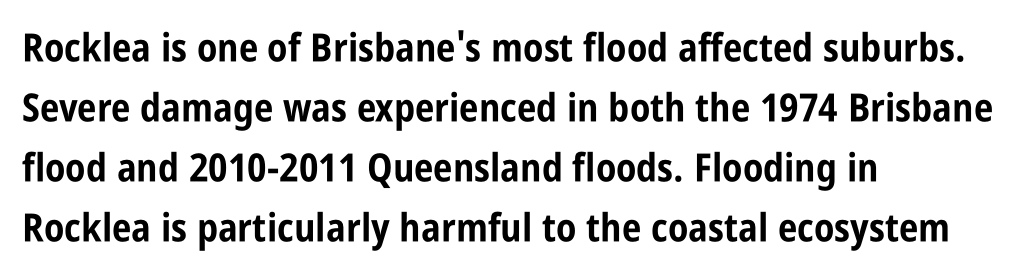
Q: Is the text bold? A: Yes.
Q: Is the text italic (slanted)? A: No, it is upright.
Q: Is the typeface a serif or a sans-serif typeface? A: Sans-serif.
Q: Is the text underlined? A: No.
Q: How is the paragraph aligned? A: Left-aligned.
Q: Is the spacing between letters normal or unusually wide? A: Normal.
Q: Is the spacing between lines tight, normal or loose? A: Normal.
Q: Width (condensed, normal, or wide)? A: Condensed.
Q: Stroke contrast? A: Low.
Q: x-height? A: Large.
Q: Monospaced? A: No.
